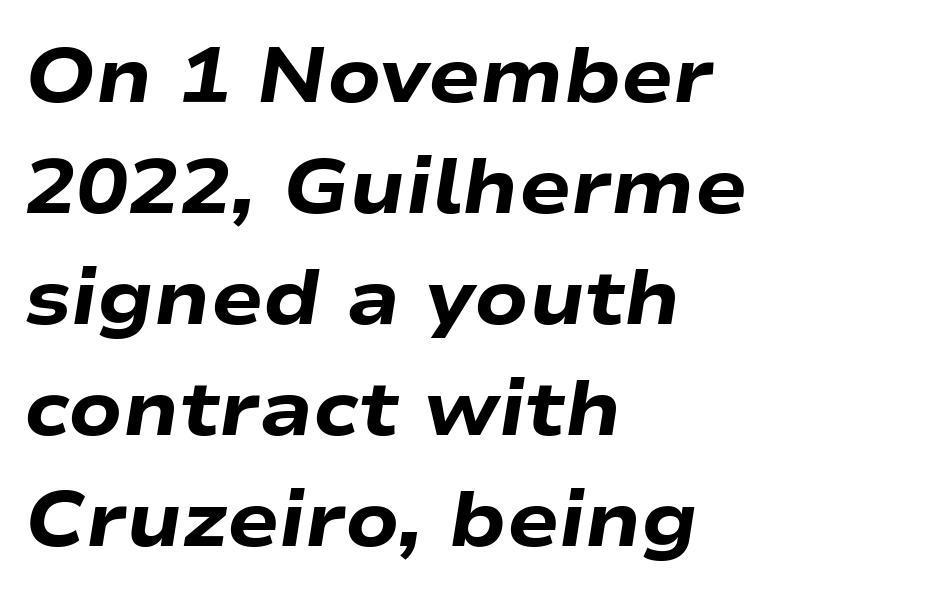
The image shows 77 px heavy, wide type, italic (leaning right); set left-aligned, normal line spacing (1.44x), normal letter spacing, not underlined; low stroke contrast and a medium x-height.
